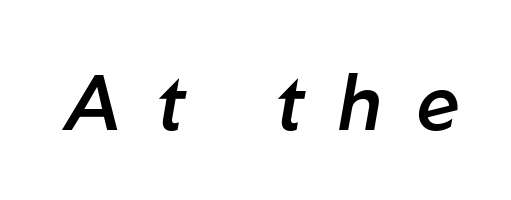
The image shows 77 px semibold type, italic (leaning right); set unusually wide letter spacing (+0.45 em), not underlined; low stroke contrast and a medium x-height.
